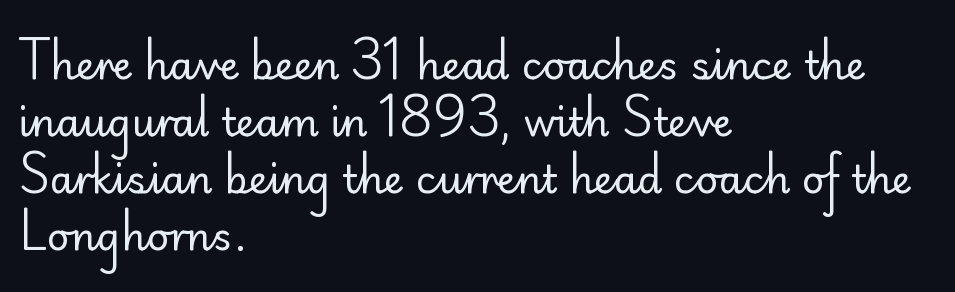
{"serif": "no", "italic": "no", "bold": "no", "weight": "regular", "width": "normal", "stroke_contrast": "low", "x_height": "small", "monospaced": "no", "underline": "no", "align": "left", "line_spacing": "normal", "line_spacing_ratio": 1.46, "letter_spacing": "normal", "letter_spacing_em": 0.0, "glyph_px": 39}
